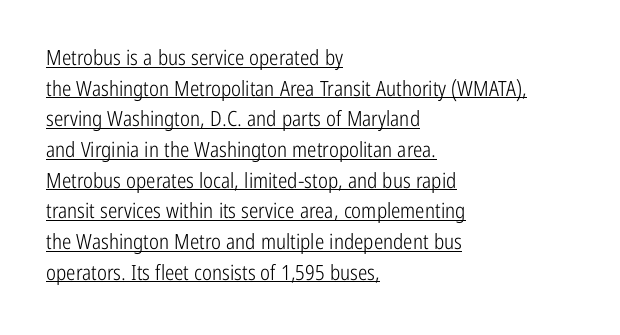
Q: Is the text bold? A: No.
Q: Is the text italic (slanted)? A: No, it is upright.
Q: Is the text underlined? A: Yes.
Q: How is the paragraph aligned? A: Left-aligned.
Q: Is the spacing between letters normal or unusually wide? A: Normal.
Q: Is the spacing between lines tight, normal or loose? A: Normal.
